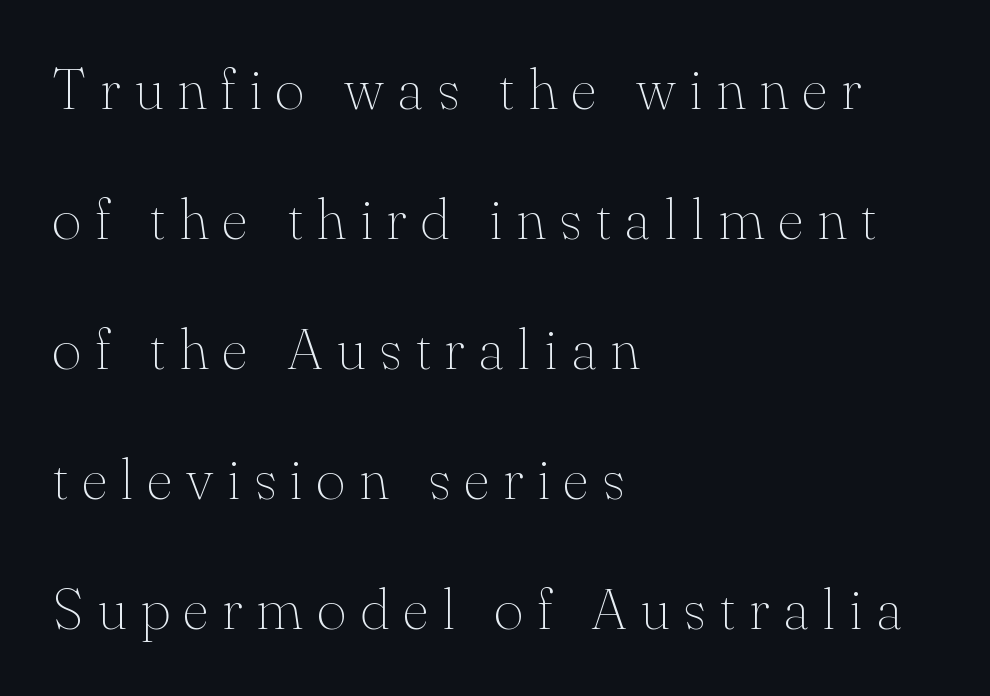
Q: Is the text bold? A: No.
Q: Is the text italic (slanted)? A: No, it is upright.
Q: Is the typeface a serif or a sans-serif typeface? A: Serif.
Q: Is the text underlined? A: No.
Q: How is the paragraph aligned? A: Left-aligned.
Q: Is the spacing between letters normal or unusually wide? A: Unusually wide.
Q: Is the spacing between lines tight, normal or loose? A: Loose.
Q: Width (condensed, normal, or wide)? A: Normal.
Q: Stroke contrast? A: Medium.
Q: x-height? A: Small.
Q: Monospaced? A: No.
